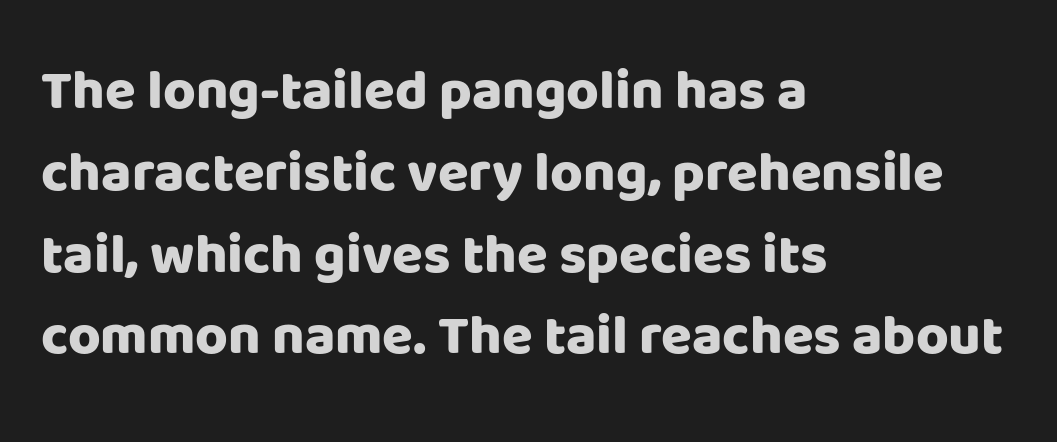
A normal amount of white space separates one row of letters from the next. Tracking value appears to be zero — textbook default spacing. Caption: multi-line text, flush left, ragged right. A bare baseline throughout the passage.
